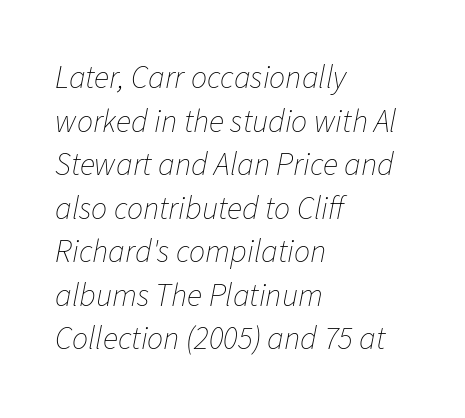
The image shows 32 px thin type, italic (leaning right); set left-aligned, normal line spacing (1.36x), normal letter spacing, not underlined; low stroke contrast and a medium x-height.
